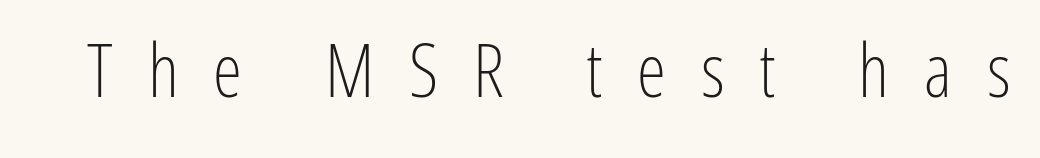
The image shows 74 px light, condensed sans-serif type, upright; set unusually wide letter spacing (+0.47 em), not underlined; low stroke contrast and a medium x-height.
